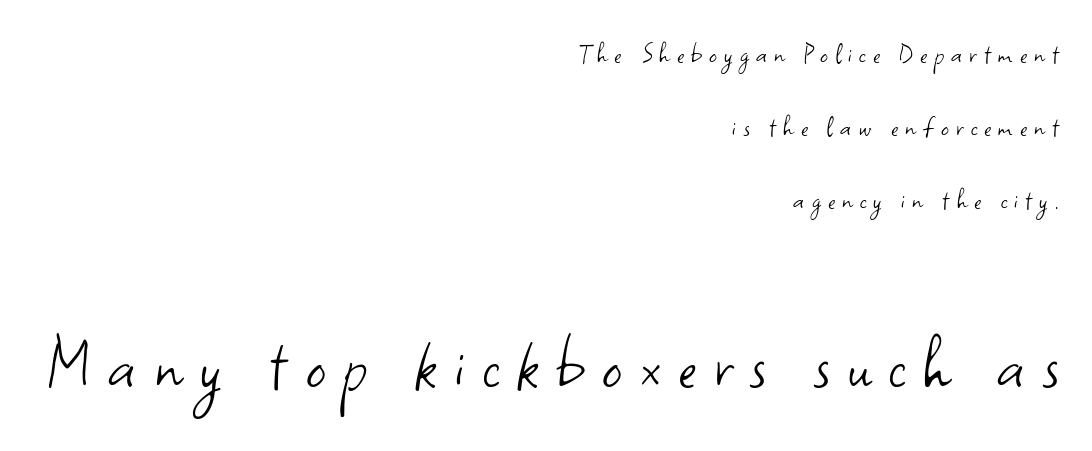
Examine the stroke ends and you'll find no serifs. Substantial extra tracking has been applied to these lines. Reading down the block, your eye finds every line finishing at a fixed right position. Just letters on the line, the space beneath them empty. Heft: none added — not bold.
